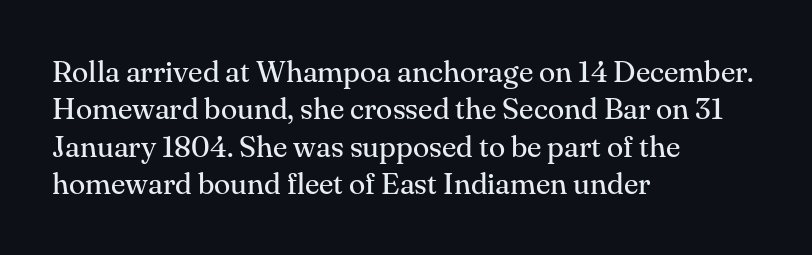
You can tell from the footed stems that serif type was used. Unbolded letterforms with no extra heft. Glyph-to-glyph distance matches everyday printed text. The passage shown is typed in a proportional face where columns would drift.
